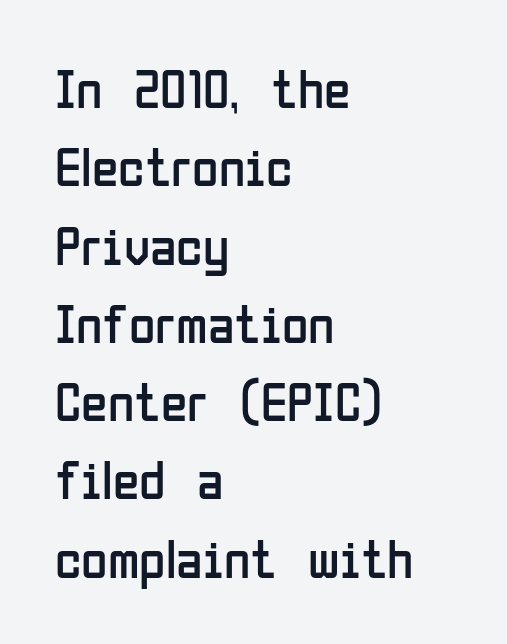
{"serif": "no", "italic": "no", "bold": "no", "weight": "regular", "width": "condensed", "stroke_contrast": "low", "x_height": "medium", "monospaced": "no", "underline": "no", "align": "left", "line_spacing": "normal", "line_spacing_ratio": 1.45, "letter_spacing": "normal", "letter_spacing_em": 0.0, "glyph_px": 54}
